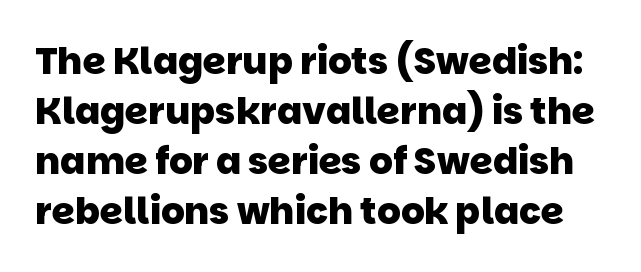
The image shows 37 px heavy sans-serif type; set normal line spacing (1.35x), normal letter spacing, not underlined; low stroke contrast and a large x-height.
